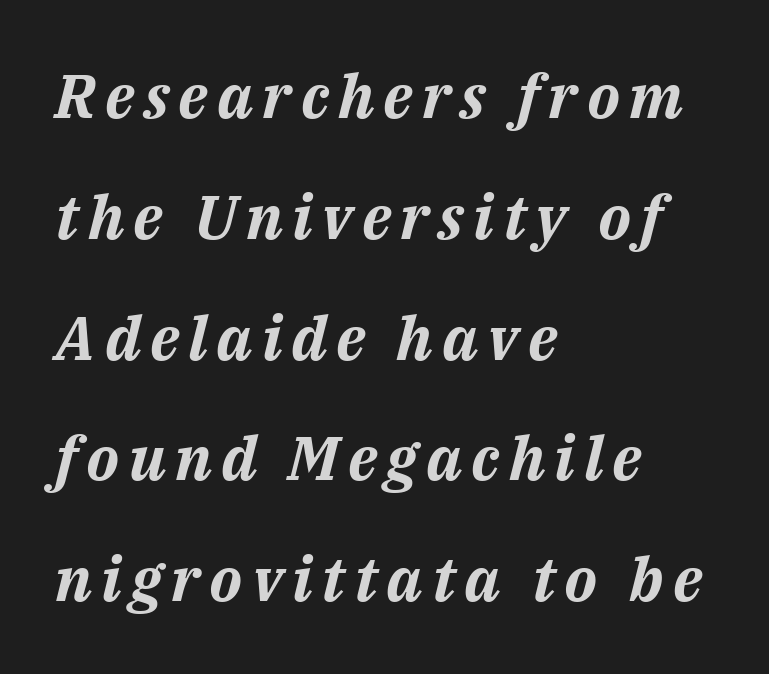
The image shows 61 px bold type, italic (leaning right); set left-aligned, loose line spacing (1.98x), not underlined; medium stroke contrast and a medium x-height.
